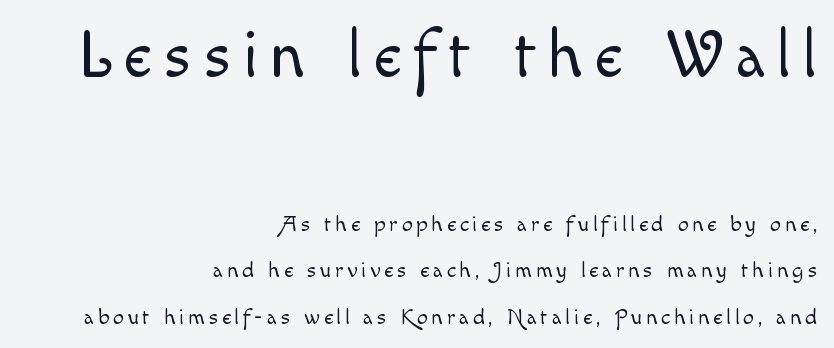
{"italic": "no", "bold": "no", "weight": "light", "width": "normal", "x_height": "small", "monospaced": "no", "underline": "no", "align": "right", "line_spacing": "loose", "line_spacing_ratio": 2.1, "larger_block": "first", "size_ratio": 3.05, "glyph_px": 67}
